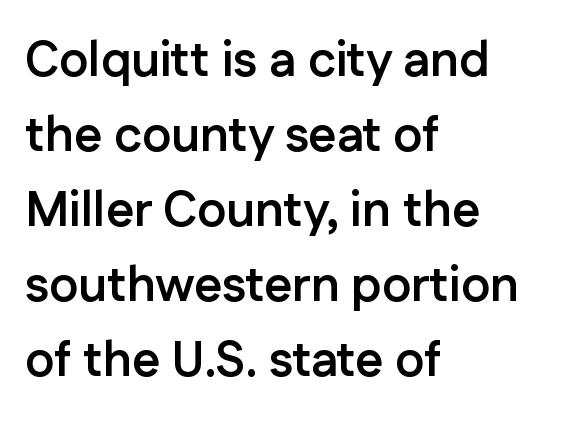
Q: Is the text bold? A: Yes.
Q: Is the text italic (slanted)? A: No, it is upright.
Q: Is the typeface a serif or a sans-serif typeface? A: Sans-serif.
Q: Is the text underlined? A: No.
Q: How is the paragraph aligned? A: Left-aligned.
Q: Is the spacing between letters normal or unusually wide? A: Normal.
Q: Is the spacing between lines tight, normal or loose? A: Normal.
Q: Width (condensed, normal, or wide)? A: Normal.
Q: Stroke contrast? A: Low.
Q: x-height? A: Medium.
Q: Monospaced? A: No.
